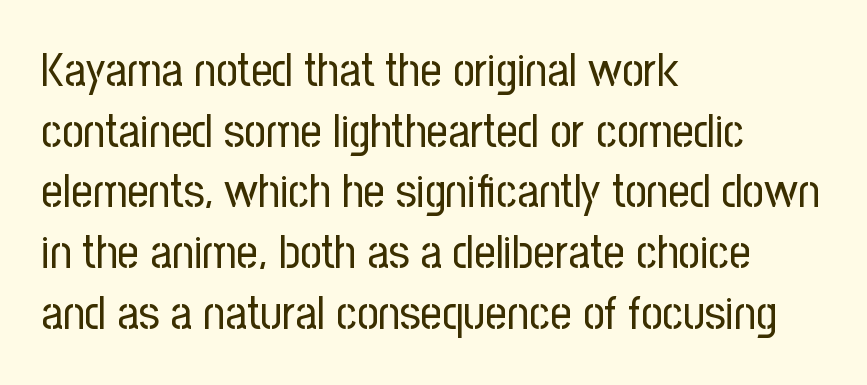
Q: Is the text bold? A: No.
Q: Is the text italic (slanted)? A: No, it is upright.
Q: Is the typeface a serif or a sans-serif typeface? A: Sans-serif.
Q: Is the text underlined? A: No.
Q: How is the paragraph aligned? A: Left-aligned.
Q: Is the spacing between letters normal or unusually wide? A: Normal.
Q: Is the spacing between lines tight, normal or loose? A: Normal.
Q: Width (condensed, normal, or wide)? A: Condensed.
Q: Stroke contrast? A: Low.
Q: x-height? A: Medium.
Q: Monospaced? A: No.
